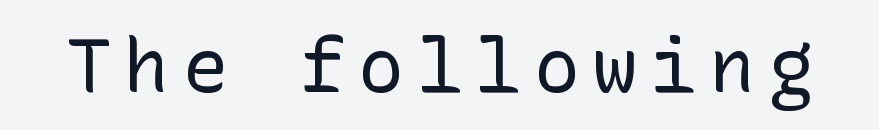
{"serif": "no", "italic": "no", "bold": "no", "weight": "regular", "width": "normal", "stroke_contrast": "low", "x_height": "medium", "underline": "no", "glyph_px": 76}
